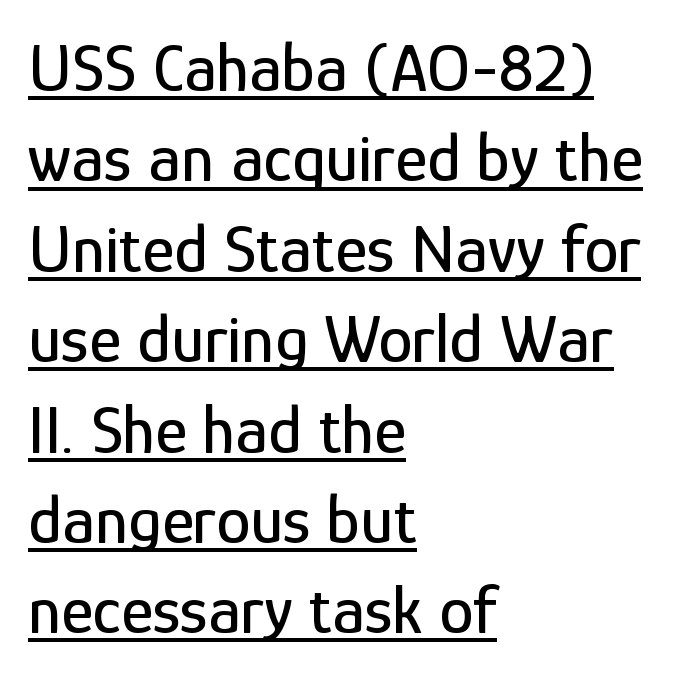
The lines are quadded left. Regarding leading, the lines here are spaced in the standard way. A typesetter would call this zero additional tracking. Ascenders rise straight up at ninety degrees. Underlining? Definitely there.
